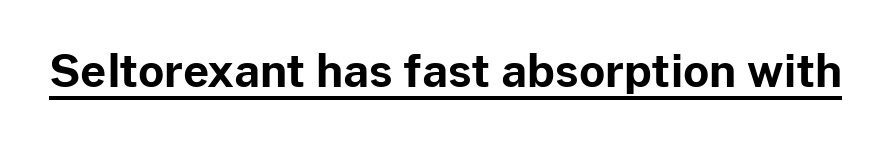
The characters display no serif detailing; their extremities are plain. Each line of the rendering has a horizontal stroke beneath the glyphs. Proportional: the letters do not fall into vertical columns. The rendering keeps characters at their native spacing.
